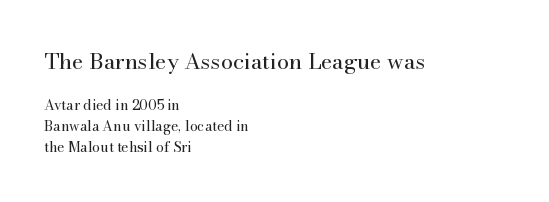
{"italic": "no", "bold": "no", "underline": "no", "align": "left", "line_spacing": "normal", "line_spacing_ratio": 1.48, "letter_spacing": "normal", "letter_spacing_em": 0.0, "larger_block": "first", "size_ratio": 1.57, "glyph_px": 22}
